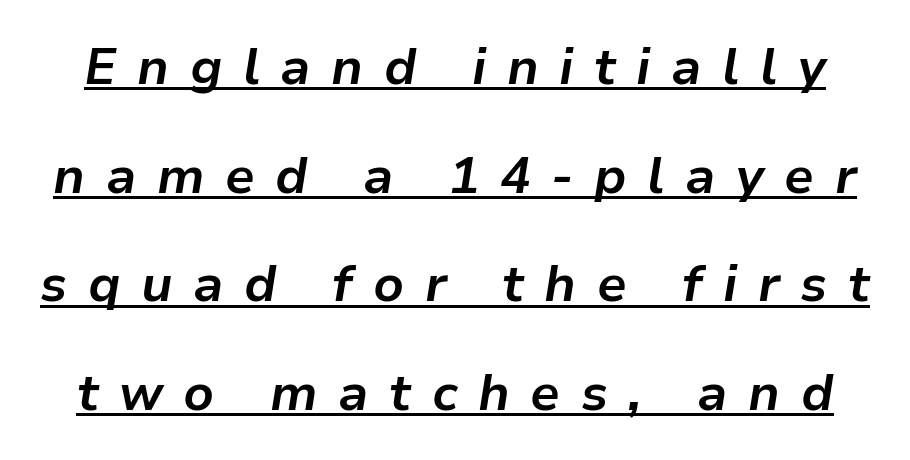
Words appear elongated and porous because spacing is wide. Thick stems and heavy bowls — unmistakably bold. Does the leading feel generous? Absolutely, it's lavish. Yep, that's italic — everything's leaning. The letters advance in unequal steps, a hallmark of proportional type.
